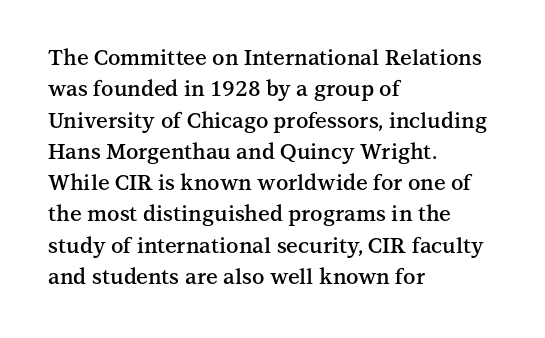
{"italic": "no", "bold": "semi", "underline": "no", "align": "left", "line_spacing": "normal", "line_spacing_ratio": 1.49, "letter_spacing": "normal", "letter_spacing_em": 0.0, "glyph_px": 21}
